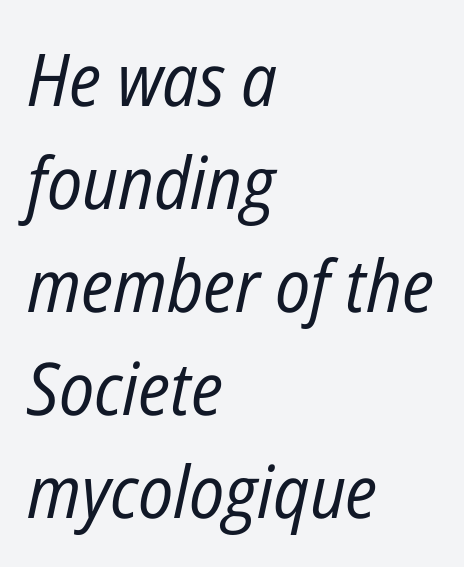
The image shows 73 px regular-weight, condensed type, italic (leaning right); set left-aligned, normal line spacing (1.41x), normal letter spacing, not underlined; low stroke contrast and a medium x-height.
